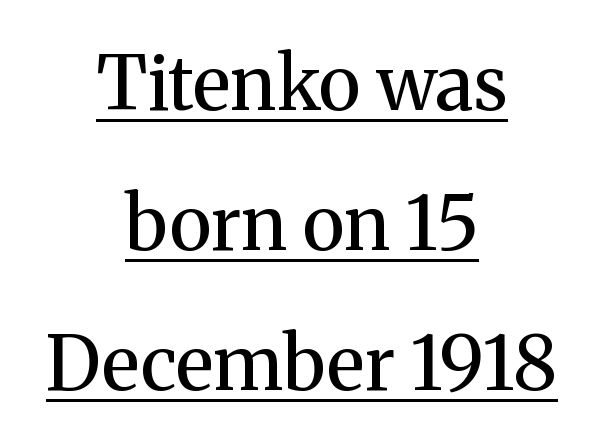
Is there an underline? Yes — a line sits under the letters. Style check: upright. Is the letter spacing exaggerated? No — it looks like the ordinary default. The typeface chosen for these lines features serifs. This sample has the flowing, uneven cadence of proportional lettering.
